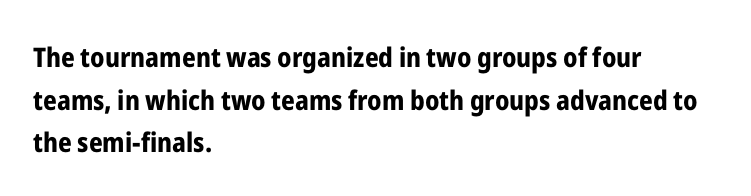
{"italic": "no", "bold": "yes", "underline": "no", "align": "left", "line_spacing": "normal", "line_spacing_ratio": 1.58, "letter_spacing": "normal", "letter_spacing_em": 0.0, "glyph_px": 27}
